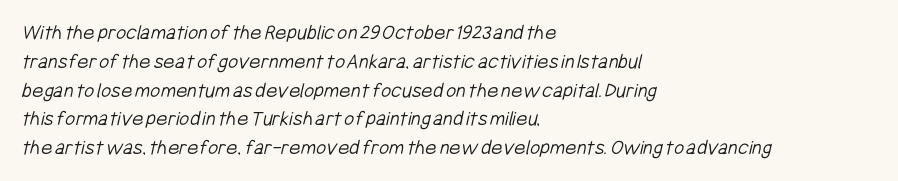
{"bold": "no", "underline": "no", "align": "left", "line_spacing": "normal", "line_spacing_ratio": 1.31, "letter_spacing": "normal", "letter_spacing_em": 0.0, "glyph_px": 22}
